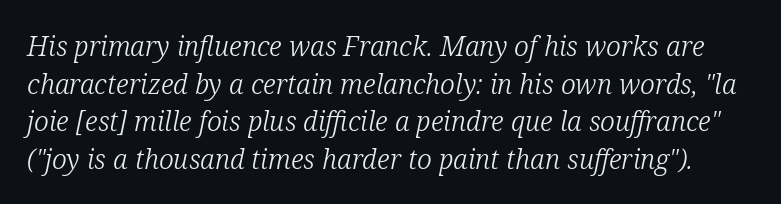
Has an underline been added? It has not. Notice how the stems are inclined rather than vertical — that's the hallmark of italics. This rendering leaves character spacing at its baseline value. The strokes are not fattened; the text isn't bold. The leading is moderate, giving the passage an even texture.
